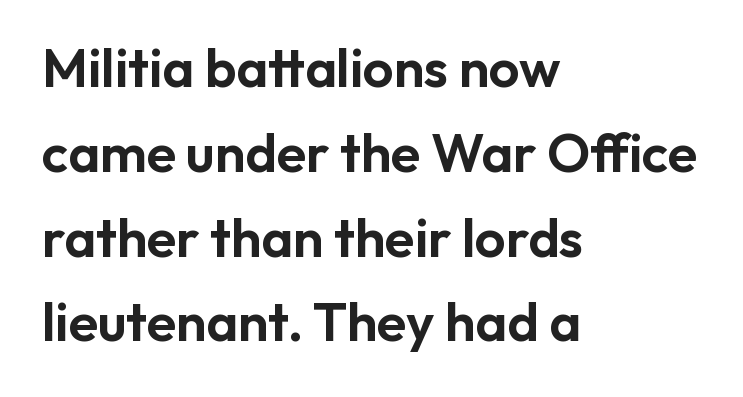
Notice how the passage keeps a crisp vertical edge on the left only. The type sits square on the baseline with zero lean. A bare baseline throughout the passage. Are there feet on the stems? There aren't — it's a sans.
